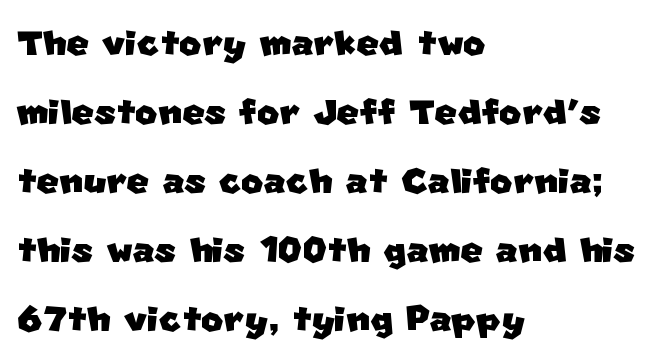
Q: Is the typeface a serif or a sans-serif typeface? A: Sans-serif.
Q: Is the text underlined? A: No.
Q: How is the paragraph aligned? A: Left-aligned.
Q: Is the spacing between letters normal or unusually wide? A: Normal.
Q: Is the spacing between lines tight, normal or loose? A: Normal.
Q: Width (condensed, normal, or wide)? A: Normal.
Q: Stroke contrast? A: Low.
Q: x-height? A: Large.
Q: Monospaced? A: No.
